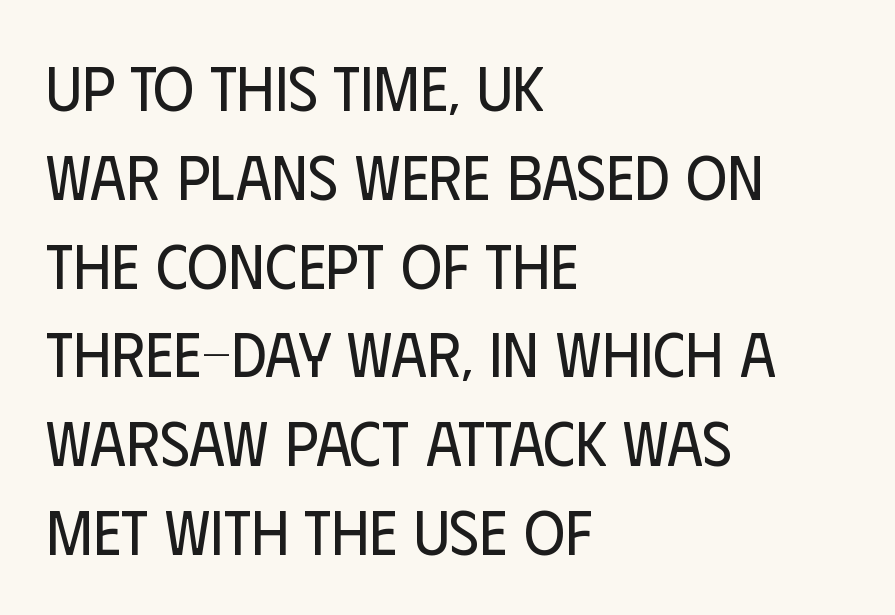
Q: Is the text bold? A: No.
Q: Is the text italic (slanted)? A: No, it is upright.
Q: Is the typeface a serif or a sans-serif typeface? A: Sans-serif.
Q: Is the text underlined? A: No.
Q: How is the paragraph aligned? A: Left-aligned.
Q: Is the spacing between letters normal or unusually wide? A: Normal.
Q: Is the spacing between lines tight, normal or loose? A: Normal.
Q: Width (condensed, normal, or wide)? A: Condensed.
Q: Stroke contrast? A: Low.
Q: x-height? A: Large.
Q: Monospaced? A: No.
